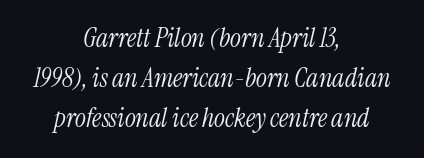
Q: Is the text bold? A: No.
Q: Is the text italic (slanted)? A: Yes, it leans right by about 13 degrees.
Q: Is the text underlined? A: No.
Q: How is the paragraph aligned? A: Centered.
Q: Is the spacing between letters normal or unusually wide? A: Normal.
Q: Is the spacing between lines tight, normal or loose? A: Normal.
